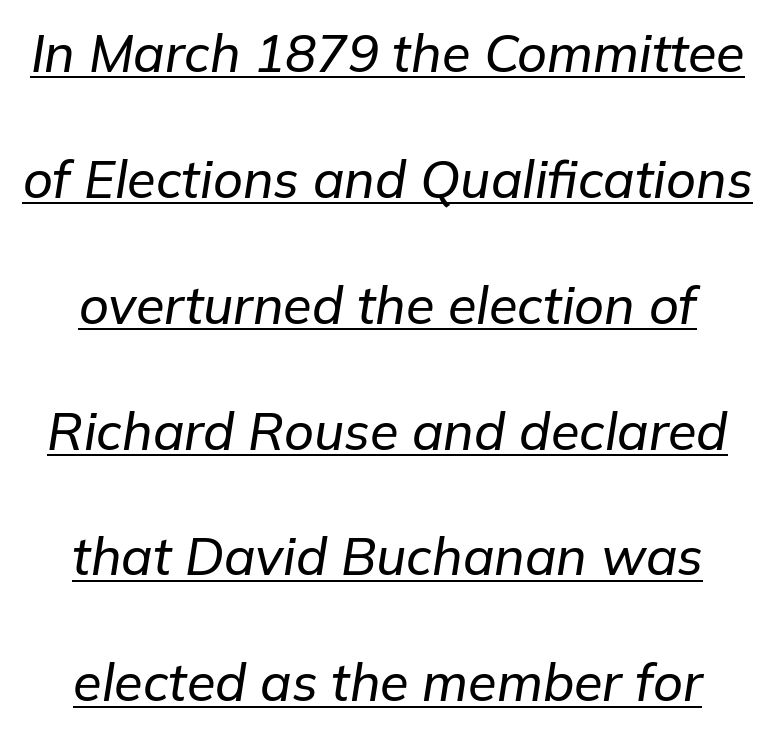
{"italic": "yes", "lean": "right", "slant_degrees": 9, "width": "normal", "stroke_contrast": "low", "x_height": "medium", "monospaced": "no", "underline": "yes", "line_spacing": "loose", "line_spacing_ratio": 2.42, "letter_spacing": "normal", "letter_spacing_em": 0.0, "glyph_px": 52}
